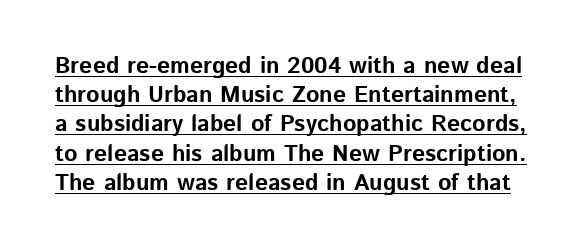
Q: Is the text bold? A: Yes.
Q: Is the text italic (slanted)? A: No, it is upright.
Q: Is the text underlined? A: Yes.
Q: Is the spacing between letters normal or unusually wide? A: Normal.
Q: Is the spacing between lines tight, normal or loose? A: Normal.
